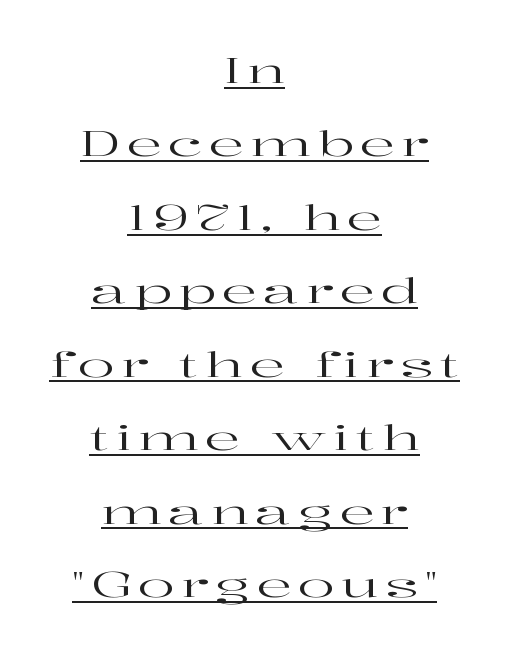
Q: Is the text italic (slanted)? A: No, it is upright.
Q: Is the typeface a serif or a sans-serif typeface? A: Serif.
Q: Is the text underlined? A: Yes.
Q: How is the paragraph aligned? A: Centered.
Q: Is the spacing between letters normal or unusually wide? A: Unusually wide.
Q: Is the spacing between lines tight, normal or loose? A: Loose.
Q: Width (condensed, normal, or wide)? A: Wide.
Q: Stroke contrast? A: High.
Q: x-height? A: Medium.
Q: Monospaced? A: No.
